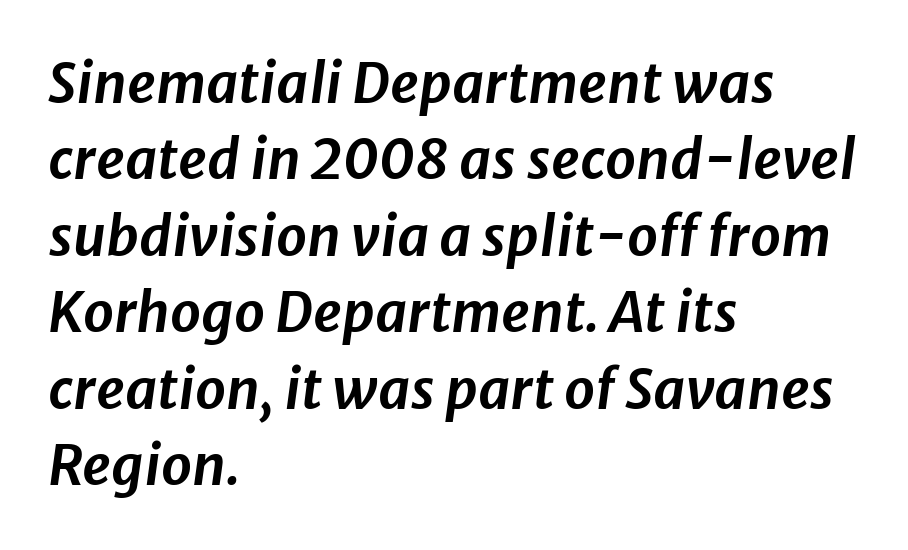
The image shows 55 px text type, italic (leaning right); set left-aligned, normal line spacing (1.39x), normal letter spacing, not underlined; low stroke contrast and a medium x-height.
